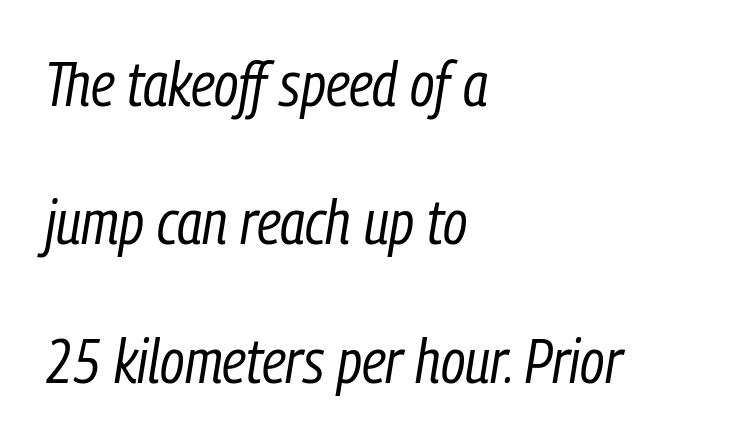
Q: Is the text bold? A: No.
Q: Is the text italic (slanted)? A: Yes, it leans right by about 9 degrees.
Q: Is the text underlined? A: No.
Q: How is the paragraph aligned? A: Left-aligned.
Q: Is the spacing between letters normal or unusually wide? A: Normal.
Q: Is the spacing between lines tight, normal or loose? A: Loose.
Q: Width (condensed, normal, or wide)? A: Condensed.
Q: Stroke contrast? A: Low.
Q: x-height? A: Medium.
Q: Monospaced? A: No.
